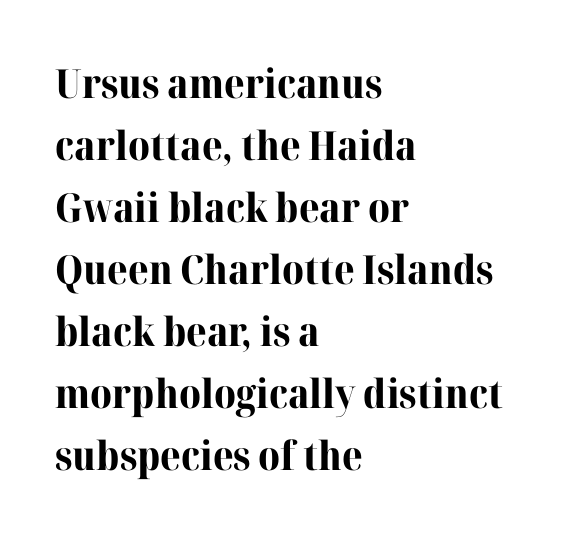
{"serif": "yes", "italic": "no", "bold": "yes", "weight": "bold", "width": "normal", "stroke_contrast": "high", "x_height": "medium", "monospaced": "no", "underline": "no", "align": "left", "line_spacing": "normal", "line_spacing_ratio": 1.55, "letter_spacing": "normal", "letter_spacing_em": 0.0, "glyph_px": 40}
